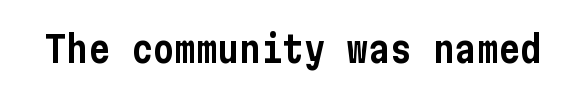
Q: Is the text italic (slanted)? A: No, it is upright.
Q: Is the typeface a serif or a sans-serif typeface? A: Sans-serif.
Q: Is the text underlined? A: No.
Q: Is the spacing between letters normal or unusually wide? A: Normal.
Q: Width (condensed, normal, or wide)? A: Condensed.
Q: Stroke contrast? A: Low.
Q: x-height? A: Medium.
